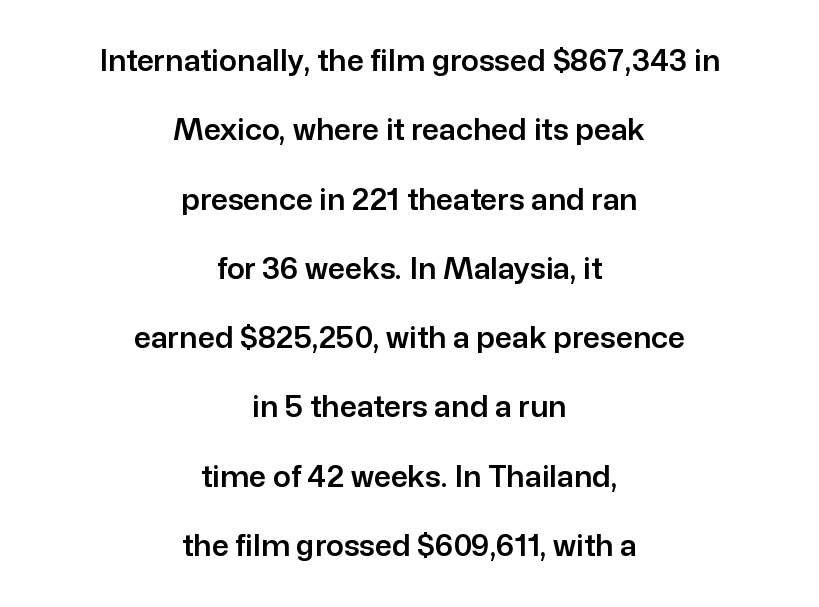
The image shows 30 px sans-serif type, upright; set centered, loose line spacing (2.31x), normal letter spacing, not underlined; low stroke contrast and a medium x-height.
